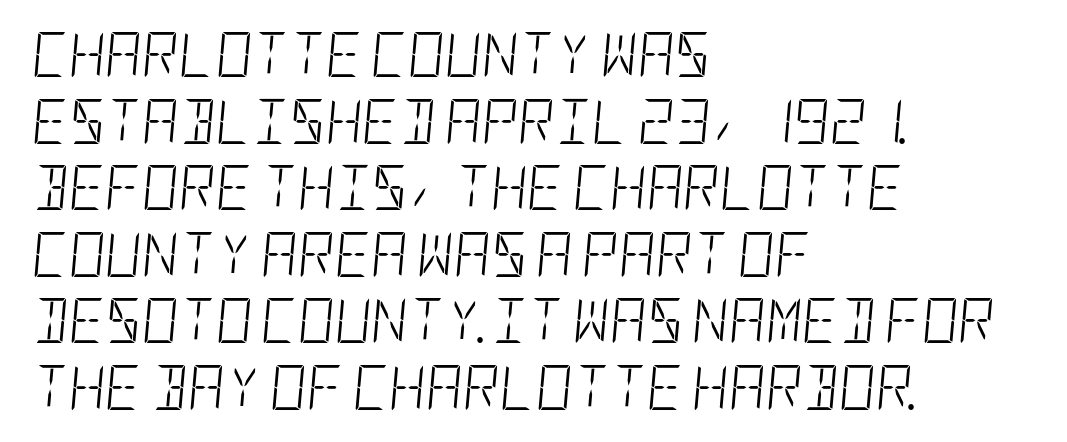
Q: Is the text bold? A: No.
Q: Is the text italic (slanted)? A: Yes, it leans right by about 5 degrees.
Q: Is the text underlined? A: No.
Q: How is the paragraph aligned? A: Left-aligned.
Q: Is the spacing between letters normal or unusually wide? A: Normal.
Q: Is the spacing between lines tight, normal or loose? A: Normal.
Q: Width (condensed, normal, or wide)? A: Condensed.
Q: Stroke contrast? A: Low.
Q: x-height? A: Large.
